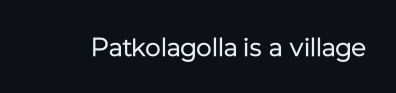
A roman cut, with each character standing at attention. Decoration check: the copy has no underline. The gaps between neighbouring characters are ordinary and unremarkable. Bold? No — there's no thickening of the strokes.
